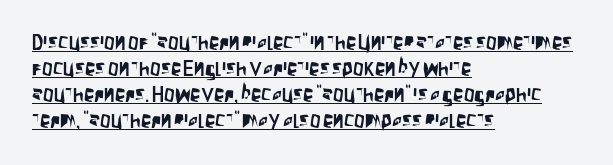
A student would call this left alignment; a typographer would say flush left, rag right. A typographer would call this underscored text. Does the lettering tilt? It doesn't — this is upright. The passage shown has conventional tracking throughout.
